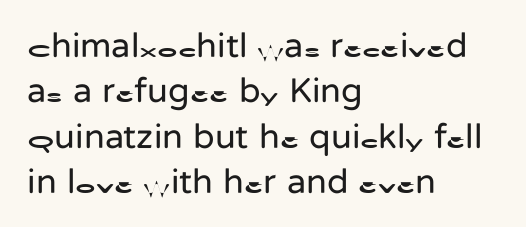
Q: Is the text bold? A: No.
Q: Is the text italic (slanted)? A: No, it is upright.
Q: Is the typeface a serif or a sans-serif typeface? A: Sans-serif.
Q: Is the text underlined? A: No.
Q: How is the paragraph aligned? A: Left-aligned.
Q: Is the spacing between letters normal or unusually wide? A: Normal.
Q: Is the spacing between lines tight, normal or loose? A: Normal.
Q: Width (condensed, normal, or wide)? A: Normal.
Q: Stroke contrast? A: Low.
Q: x-height? A: Medium.
Q: Monospaced? A: No.
